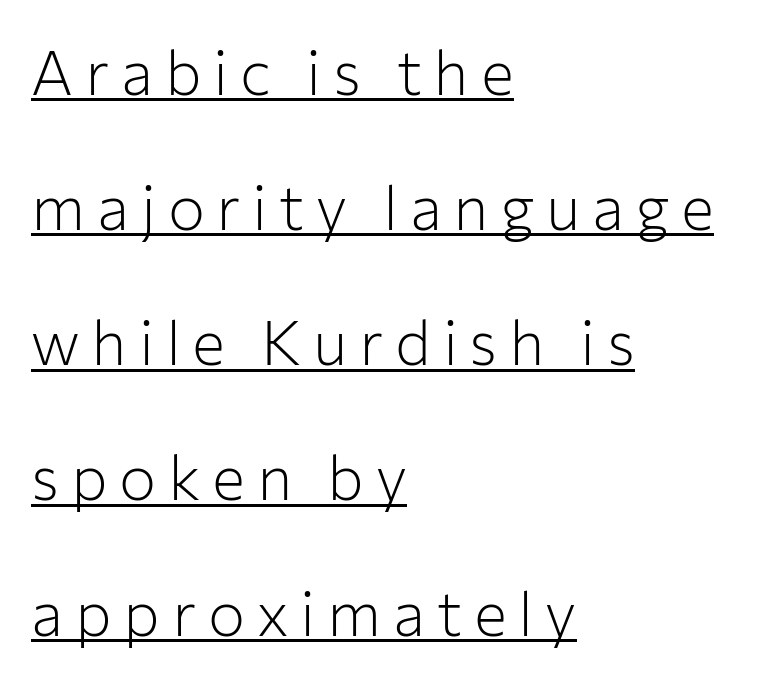
{"serif": "no", "italic": "no", "bold": "no", "weight": "light", "width": "normal", "stroke_contrast": "low", "x_height": "medium", "monospaced": "no", "underline": "yes", "align": "left", "line_spacing": "loose", "line_spacing_ratio": 2.18, "glyph_px": 62}
